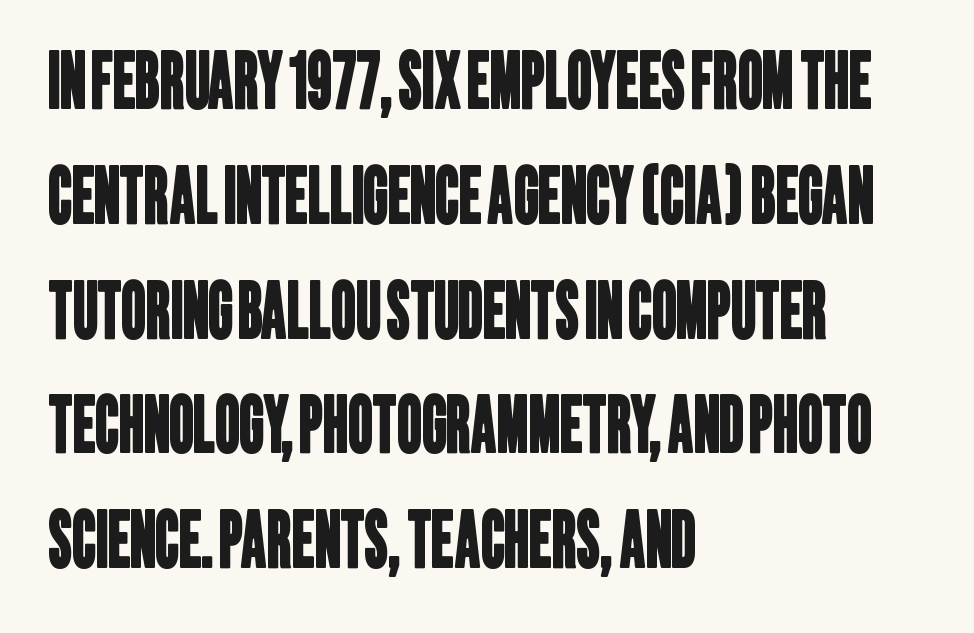
Q: Is the typeface a serif or a sans-serif typeface? A: Sans-serif.
Q: Is the text underlined? A: No.
Q: How is the paragraph aligned? A: Left-aligned.
Q: Is the spacing between letters normal or unusually wide? A: Normal.
Q: Is the spacing between lines tight, normal or loose? A: Normal.
Q: Width (condensed, normal, or wide)? A: Condensed.
Q: Stroke contrast? A: Low.
Q: x-height? A: Large.
Q: Monospaced? A: No.
